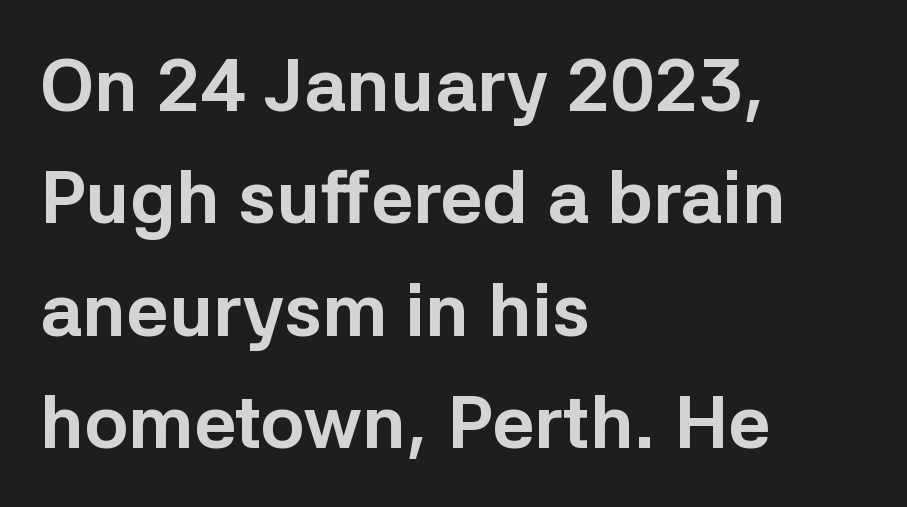
{"serif": "no", "italic": "no", "bold": "yes", "weight": "bold", "width": "normal", "stroke_contrast": "low", "x_height": "medium", "monospaced": "no", "underline": "no", "align": "left", "line_spacing": "normal", "line_spacing_ratio": 1.52, "letter_spacing": "normal", "letter_spacing_em": 0.0, "glyph_px": 74}
